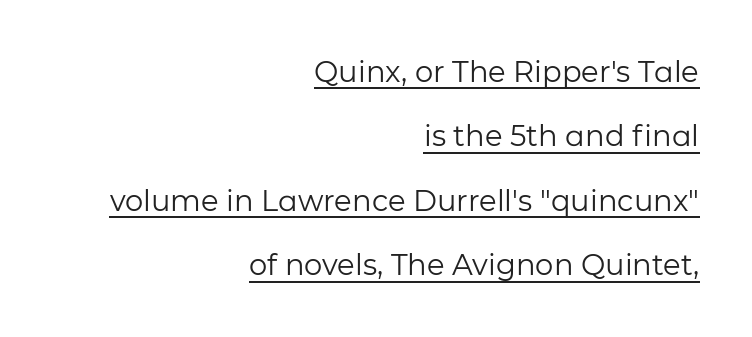
Q: Is the text bold? A: No.
Q: Is the text italic (slanted)? A: No, it is upright.
Q: Is the typeface a serif or a sans-serif typeface? A: Sans-serif.
Q: Is the text underlined? A: Yes.
Q: How is the paragraph aligned? A: Right-aligned.
Q: Is the spacing between letters normal or unusually wide? A: Normal.
Q: Is the spacing between lines tight, normal or loose? A: Loose.
Q: Width (condensed, normal, or wide)? A: Normal.
Q: Stroke contrast? A: Low.
Q: x-height? A: Medium.
Q: Monospaced? A: No.
